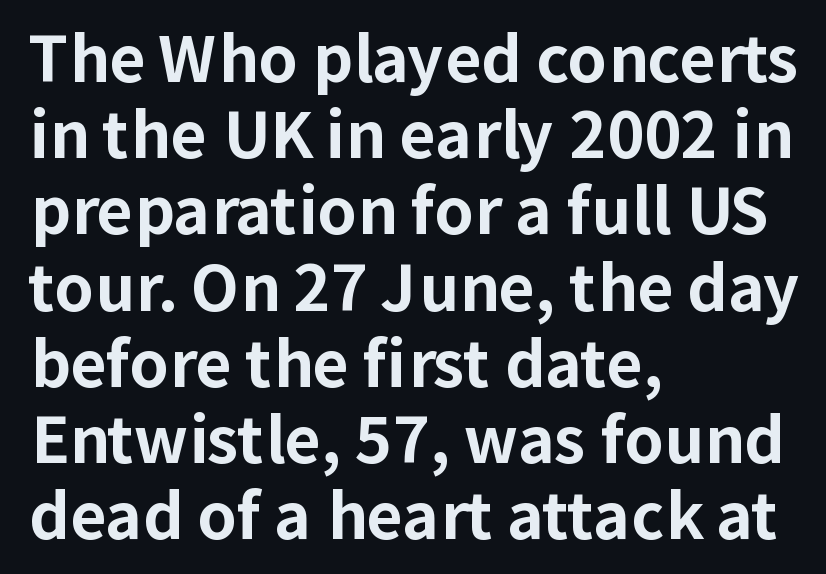
The gap between lines stays unmarked. Posture: upright roman. Inter-character spacing is left at the font's built-in metrics. You can tell from the bare stems that sans-serif type was used. Is the type bold? Yes — the strokes are clearly thick and heavy.
